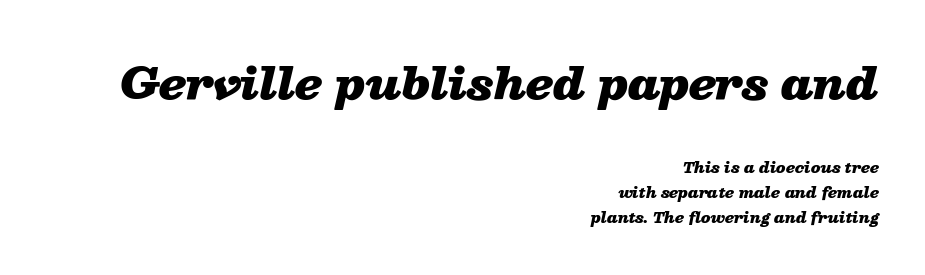
Compared with typical body copy, the letter spacing here is the same. The letters in the upper block stand taller than those in the block below. The text block is weighted toward the right margin, trailing off unevenly leftward. Slanted lettering throughout. Is the type bold? Yes — the strokes are clearly thick and heavy.
